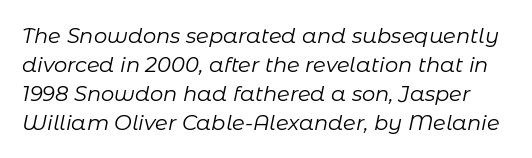
{"italic": "yes", "lean": "right", "slant_degrees": 11, "bold": "no", "underline": "no", "line_spacing": "normal", "line_spacing_ratio": 1.38, "letter_spacing": "normal", "letter_spacing_em": 0.0, "glyph_px": 21}
